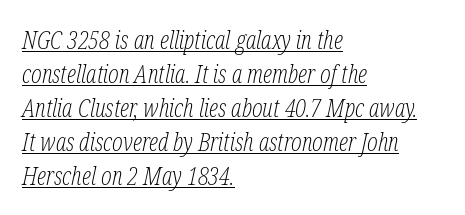
The image shows 25 px text type, italic (leaning right); set left-aligned, normal line spacing (1.36x), normal letter spacing, underlined.
